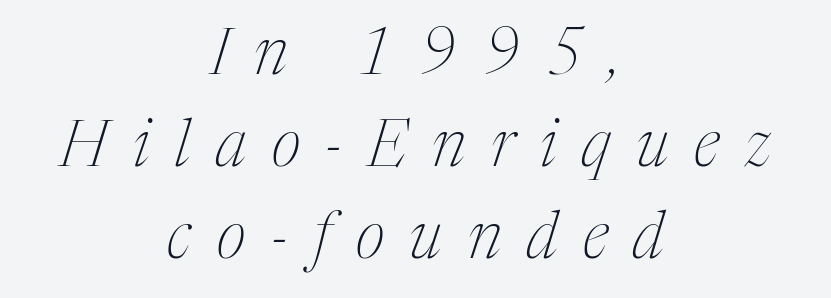
{"serif": "yes", "italic": "yes", "lean": "right", "slant_degrees": 17, "bold": "no", "weight": "thin", "width": "condensed", "stroke_contrast": "medium", "x_height": "medium", "monospaced": "no", "underline": "no", "align": "center", "line_spacing": "normal", "line_spacing_ratio": 1.44, "letter_spacing": "wide", "letter_spacing_em": 0.4, "glyph_px": 64}
